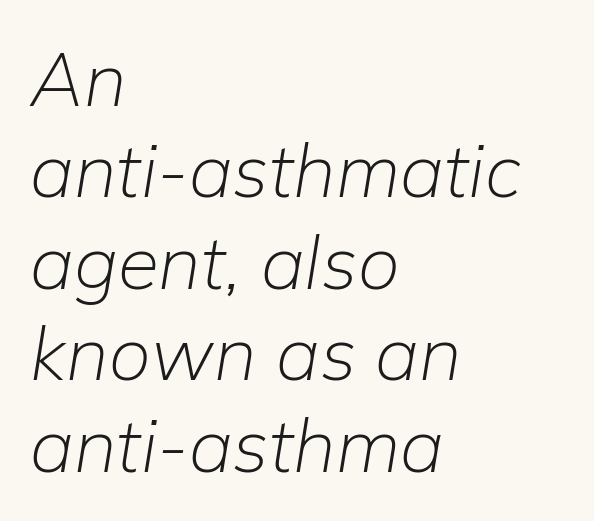
Q: Is the text bold? A: No.
Q: Is the text italic (slanted)? A: Yes, it leans right by about 9 degrees.
Q: Is the text underlined? A: No.
Q: How is the paragraph aligned? A: Left-aligned.
Q: Is the spacing between letters normal or unusually wide? A: Normal.
Q: Width (condensed, normal, or wide)? A: Normal.
Q: Stroke contrast? A: Low.
Q: x-height? A: Medium.
Q: Monospaced? A: No.
